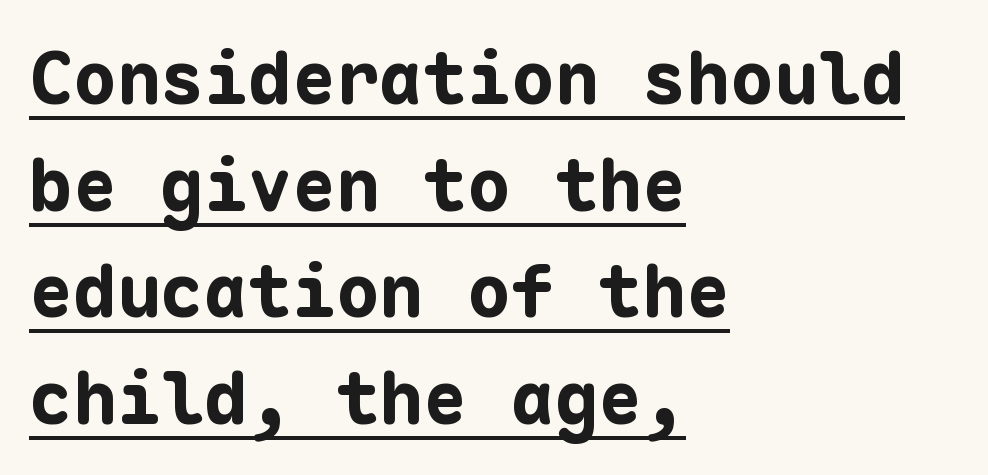
{"serif": "no", "italic": "no", "bold": "yes", "weight": "bold", "width": "normal", "stroke_contrast": "low", "x_height": "medium", "monospaced": "yes", "underline": "yes", "align": "left", "line_spacing": "normal", "line_spacing_ratio": 1.46, "letter_spacing": "normal", "letter_spacing_em": 0.0, "glyph_px": 73}
